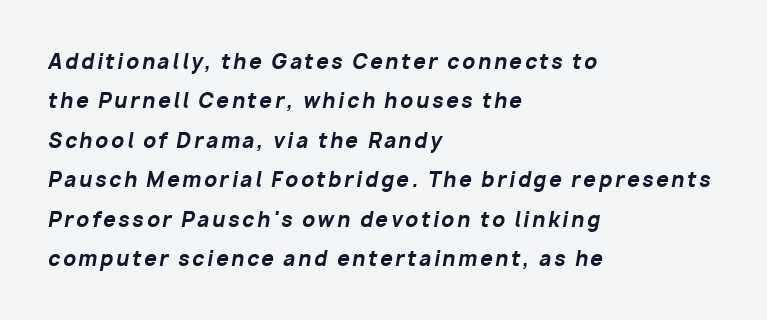
Q: Is the text bold? A: Yes.
Q: Is the text italic (slanted)? A: Yes, it leans right by about 10 degrees.
Q: Is the text underlined? A: No.
Q: How is the paragraph aligned? A: Left-aligned.
Q: Is the spacing between lines tight, normal or loose? A: Loose.
